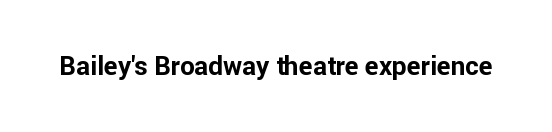
Only glyphs here, with clear space below each row. Rendered with straight, roman letterforms. The glyphs have the mass of a bold cut. Observe the ordinary spacing: letters are neighbours, not strangers.
